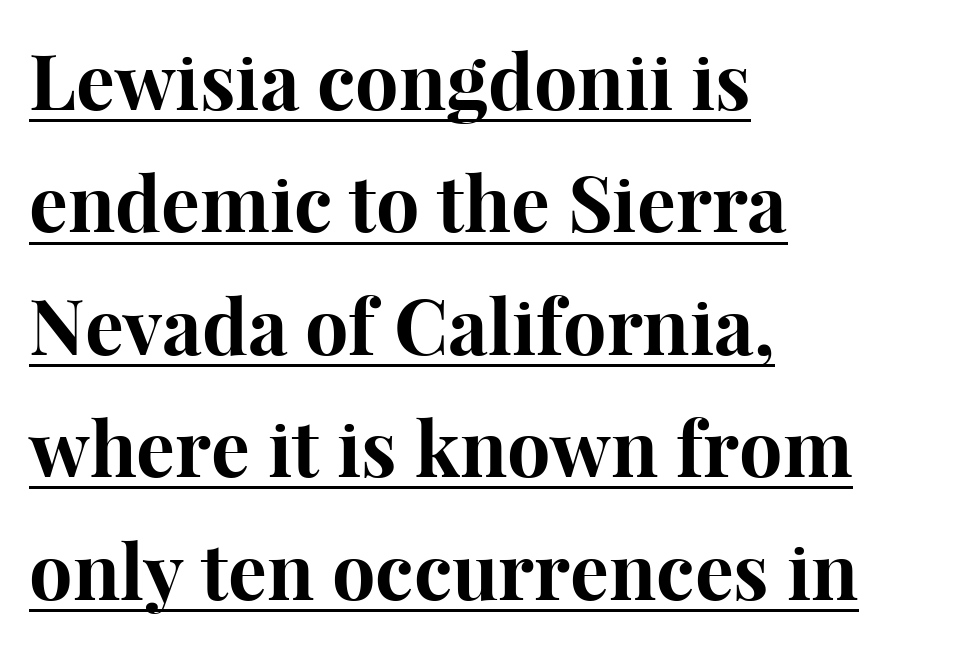
The specimen reads as upright at a glance. Summary of weight: heavy, a full bold. Horizontal bands of white between lines are of average thickness. The characters display serif detailing at their extremities. Varying glyph widths throughout — classic text-font behaviour.
